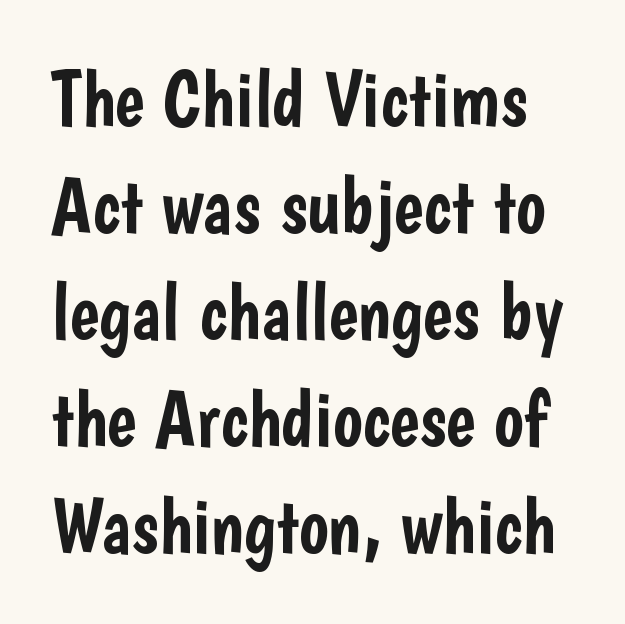
Q: Is the text italic (slanted)? A: No, it is upright.
Q: Is the typeface a serif or a sans-serif typeface? A: Sans-serif.
Q: Is the text underlined? A: No.
Q: Is the spacing between letters normal or unusually wide? A: Normal.
Q: Is the spacing between lines tight, normal or loose? A: Normal.
Q: Width (condensed, normal, or wide)? A: Condensed.
Q: Stroke contrast? A: Low.
Q: x-height? A: Medium.
Q: Monospaced? A: No.
